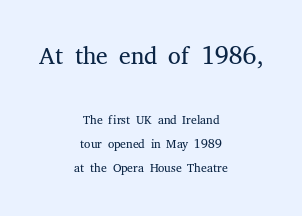
In CSS terms this would be text-align: center. This is roman type, the default non-slanted kind. Stem width sits at or under what a default text font uses. The type is set solid horizontally, with unmodified tracking. Two sizes are in play, and the larger belongs to the first block.
